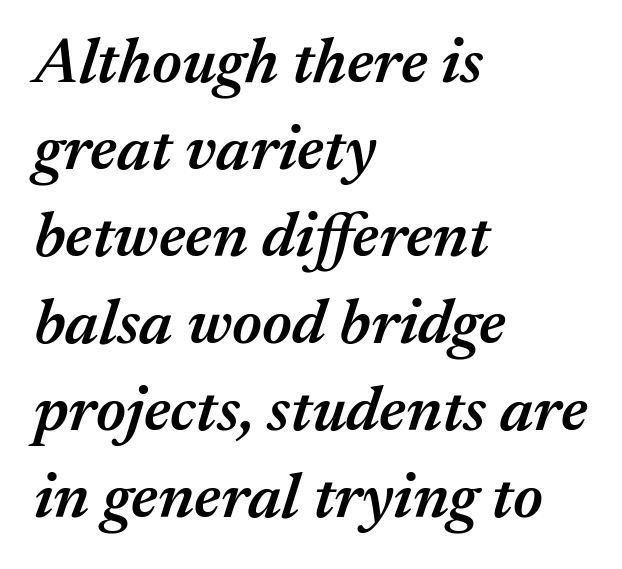
Q: Is the text bold? A: Semi-bold.
Q: Is the text italic (slanted)? A: Yes, it leans right by about 17 degrees.
Q: Is the text underlined? A: No.
Q: How is the paragraph aligned? A: Left-aligned.
Q: Is the spacing between letters normal or unusually wide? A: Normal.
Q: Is the spacing between lines tight, normal or loose? A: Normal.
Q: Width (condensed, normal, or wide)? A: Normal.
Q: Stroke contrast? A: Medium.
Q: x-height? A: Medium.
Q: Monospaced? A: No.
